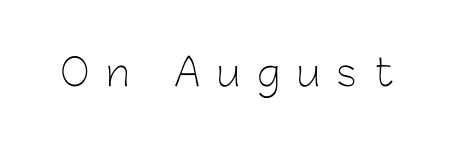
Q: Is the text bold? A: No.
Q: Is the text italic (slanted)? A: No, it is upright.
Q: Is the typeface a serif or a sans-serif typeface? A: Sans-serif.
Q: Is the text underlined? A: No.
Q: Is the spacing between letters normal or unusually wide? A: Unusually wide.
Q: Width (condensed, normal, or wide)? A: Normal.
Q: Stroke contrast? A: Low.
Q: x-height? A: Medium.
Q: Monospaced? A: No.
